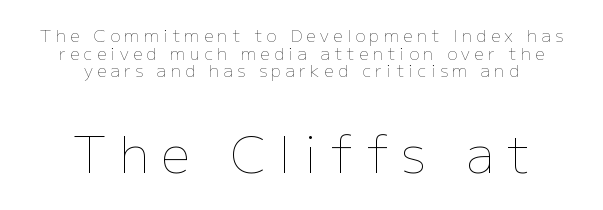
The image shows 50 px thin type, upright; set centered, tight line spacing (1.03x), unusually wide letter spacing (+0.26 em), not underlined; the second (bottom) block is 2.94x larger; low stroke contrast and a medium x-height.
